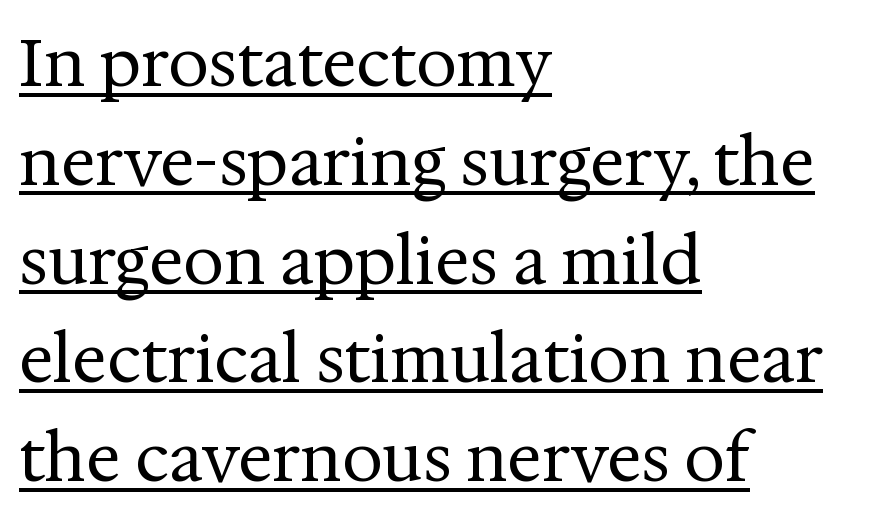
The letters look calm and open, with moderate or lighter stems. Does the leading feel generous? No, just average. Inter-character spacing is left at the font's built-in metrics. Underlined type.
